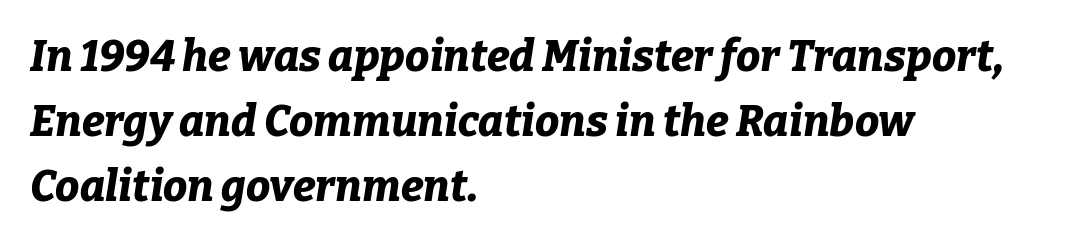
The image shows 43 px bold type, italic (leaning right); set left-aligned, normal line spacing (1.51x), normal letter spacing, not underlined; low stroke contrast and a medium x-height.
